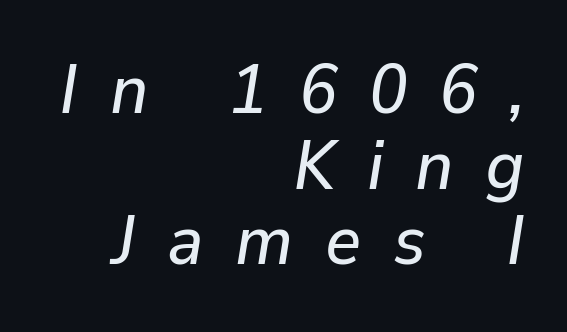
{"italic": "yes", "lean": "right", "slant_degrees": 9, "width": "normal", "stroke_contrast": "low", "x_height": "medium", "monospaced": "no", "underline": "no", "align": "right", "line_spacing": "tight", "line_spacing_ratio": 1.08, "letter_spacing": "wide", "letter_spacing_em": 0.45, "glyph_px": 70}
